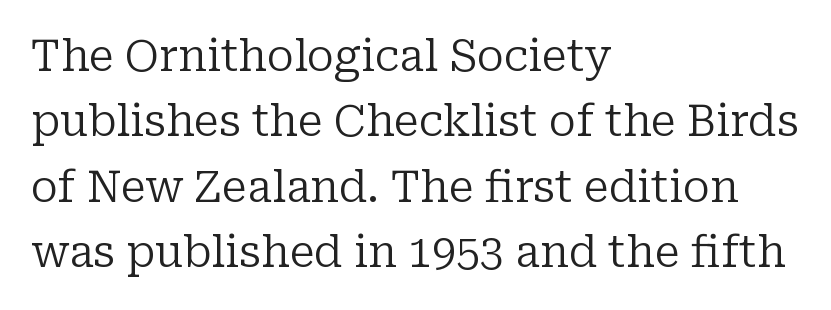
Every character sits straight up, as roman type does. The rendering keeps characters at their native spacing. You can tell from the footed stems that serif type was used. The specimen omits any rule beneath the text block's lines. Layout note: lines flush left.
